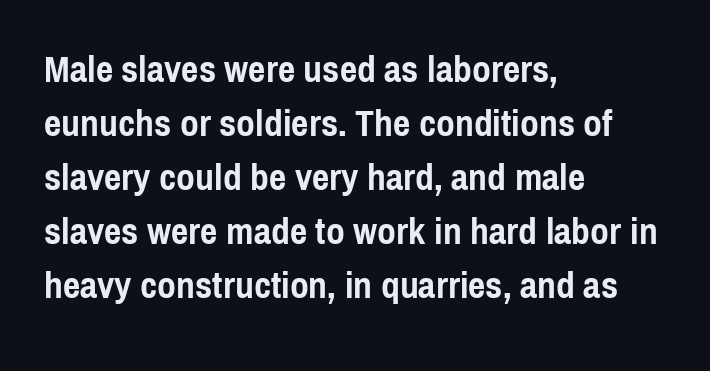
Q: Is the text bold? A: Yes.
Q: Is the text italic (slanted)? A: No, it is upright.
Q: Is the typeface a serif or a sans-serif typeface? A: Sans-serif.
Q: Is the text underlined? A: No.
Q: How is the paragraph aligned? A: Left-aligned.
Q: Is the spacing between letters normal or unusually wide? A: Normal.
Q: Is the spacing between lines tight, normal or loose? A: Normal.
Q: Width (condensed, normal, or wide)? A: Condensed.
Q: x-height? A: Medium.
Q: Monospaced? A: No.
